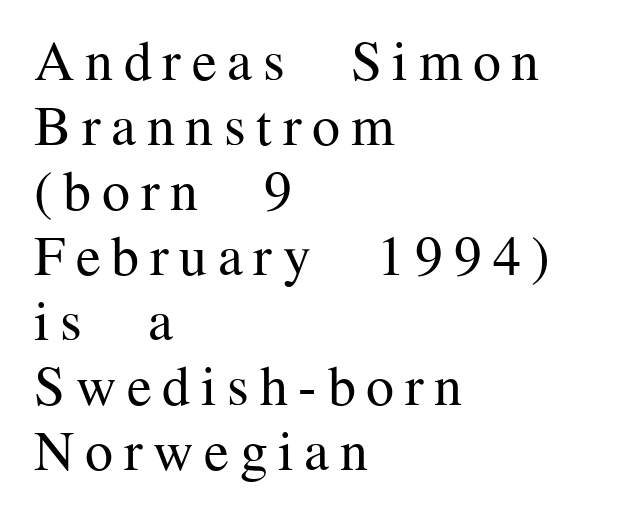
The letters carry serifs — small finishing strokes at the ends of their stems. Notice how the stems are strictly vertical — no italics here. Stem width sits at or under what a default text font uses. The baseline area is clear. Casual observation: everything's shoved over to the left.
